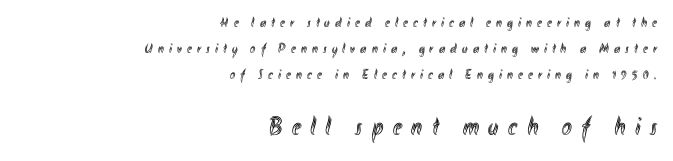
The image shows 26 px text type; set right-aligned, line spacing 1.85x, unusually wide letter spacing (+0.37 em), not underlined; the second (bottom) block is 1.86x larger.
